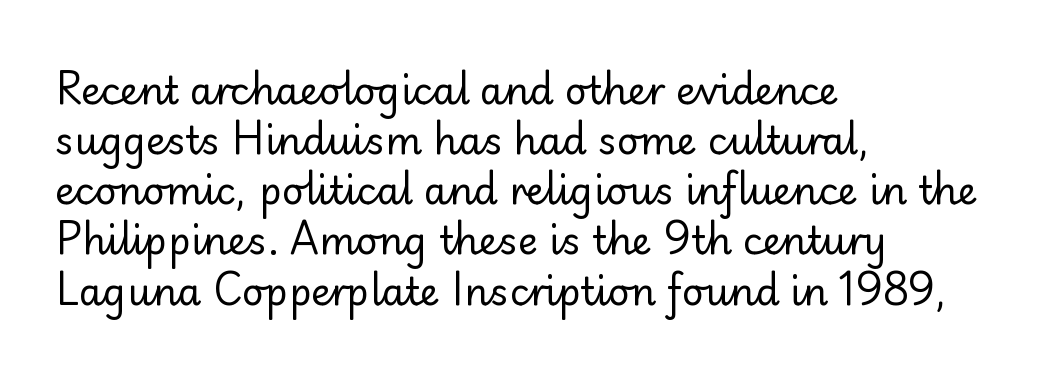
{"serif": "no", "italic": "no", "bold": "no", "weight": "regular", "width": "normal", "stroke_contrast": "low", "x_height": "small", "monospaced": "no", "underline": "no", "align": "left", "line_spacing": "normal", "line_spacing_ratio": 1.32, "letter_spacing": "normal", "letter_spacing_em": 0.0, "glyph_px": 38}
